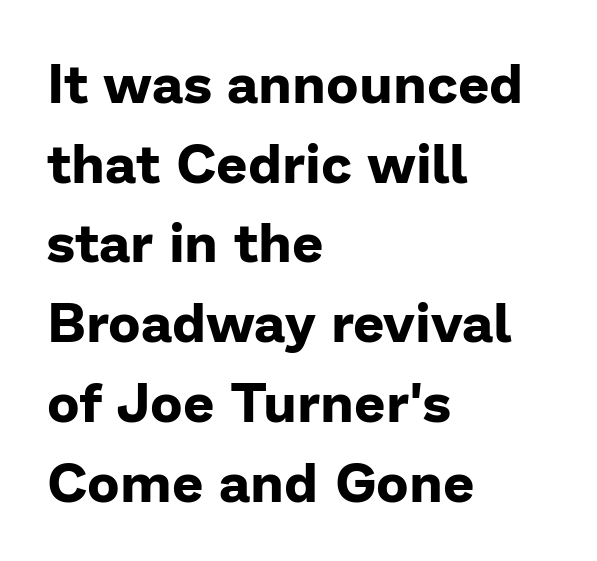
Q: Is the text bold? A: Yes.
Q: Is the text italic (slanted)? A: No, it is upright.
Q: Is the typeface a serif or a sans-serif typeface? A: Sans-serif.
Q: Is the text underlined? A: No.
Q: How is the paragraph aligned? A: Left-aligned.
Q: Is the spacing between letters normal or unusually wide? A: Normal.
Q: Is the spacing between lines tight, normal or loose? A: Normal.
Q: Width (condensed, normal, or wide)? A: Normal.
Q: Stroke contrast? A: Low.
Q: x-height? A: Medium.
Q: Monospaced? A: No.
